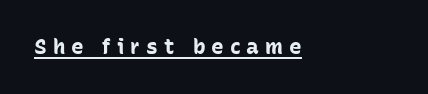
Q: Is the text bold? A: Yes.
Q: Is the text italic (slanted)? A: No, it is upright.
Q: Is the text underlined? A: Yes.
Q: How is the paragraph aligned? A: Left-aligned.
Q: Is the spacing between letters normal or unusually wide? A: Unusually wide.
